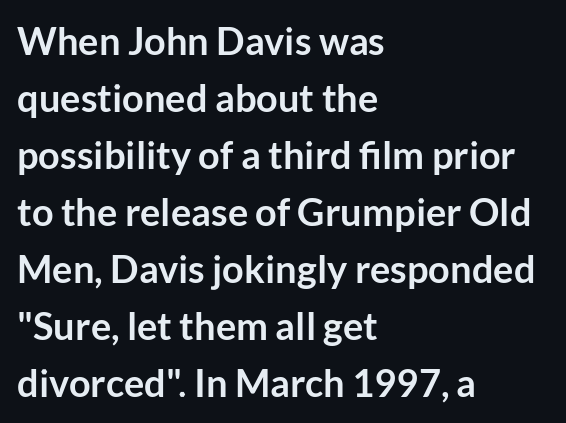
The image shows 38 px semibold sans-serif type, upright; set left-aligned, normal line spacing (1.5x), normal letter spacing, not underlined; low stroke contrast and a medium x-height.
